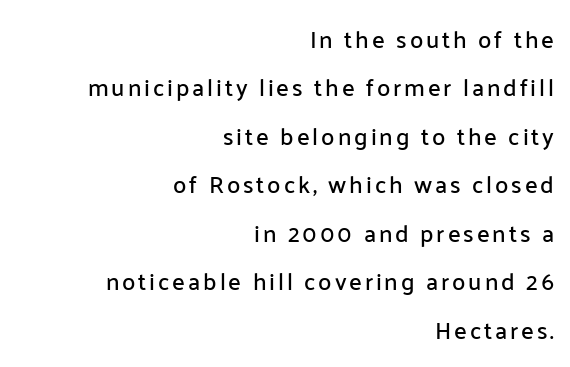
Q: Is the text italic (slanted)? A: No, it is upright.
Q: Is the text underlined? A: No.
Q: How is the paragraph aligned? A: Right-aligned.
Q: Is the spacing between lines tight, normal or loose? A: Loose.
